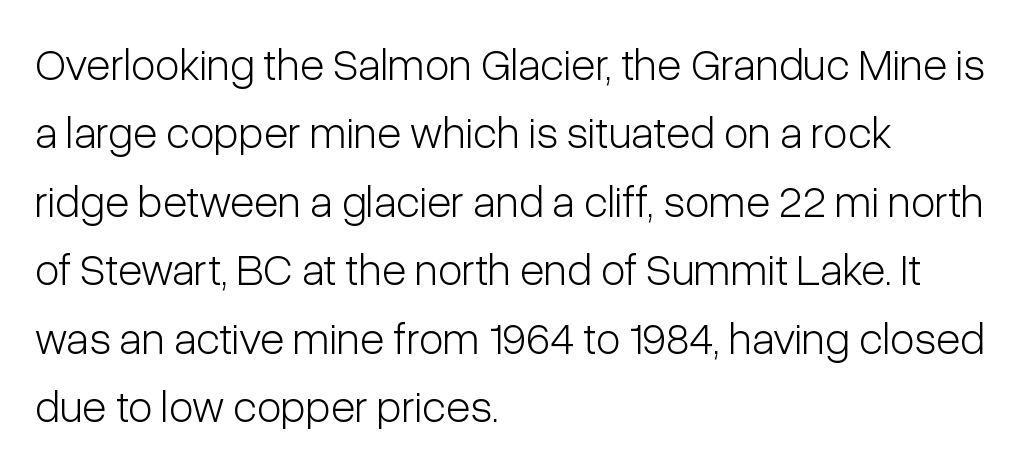
Q: Is the text bold? A: No.
Q: Is the text italic (slanted)? A: No, it is upright.
Q: Is the typeface a serif or a sans-serif typeface? A: Sans-serif.
Q: Is the text underlined? A: No.
Q: How is the paragraph aligned? A: Left-aligned.
Q: Is the spacing between letters normal or unusually wide? A: Normal.
Q: Is the spacing between lines tight, normal or loose? A: Normal.
Q: Width (condensed, normal, or wide)? A: Condensed.
Q: Stroke contrast? A: Low.
Q: x-height? A: Medium.
Q: Monospaced? A: No.
